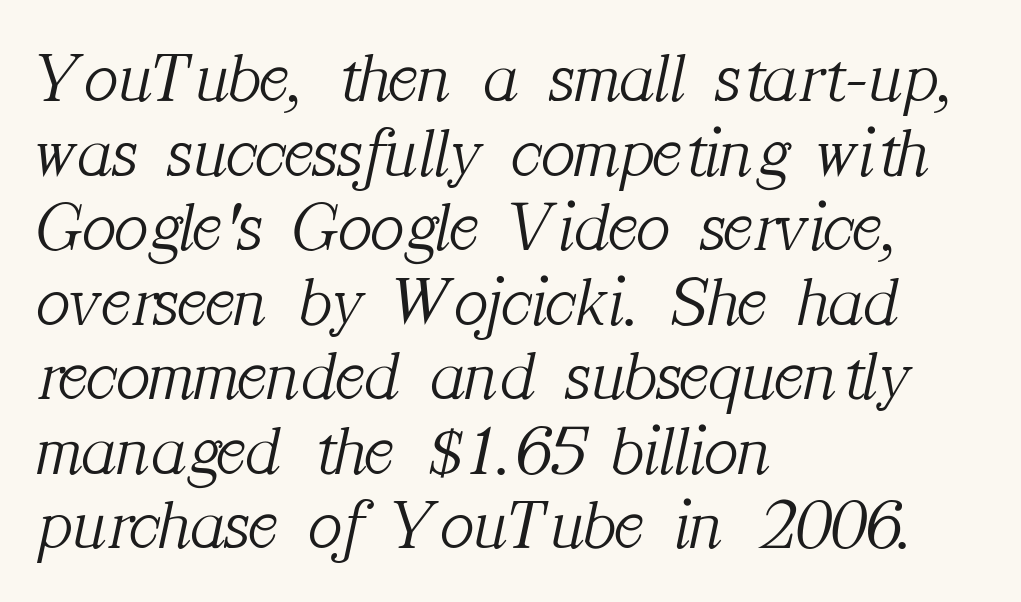
{"serif": "yes", "italic": "yes", "lean": "right", "slant_degrees": 12, "bold": "no", "weight": "light", "width": "normal", "stroke_contrast": "medium", "x_height": "medium", "monospaced": "no", "underline": "no", "align": "left", "line_spacing": "tight", "line_spacing_ratio": 1.05, "letter_spacing": "normal", "letter_spacing_em": 0.0, "glyph_px": 71}
